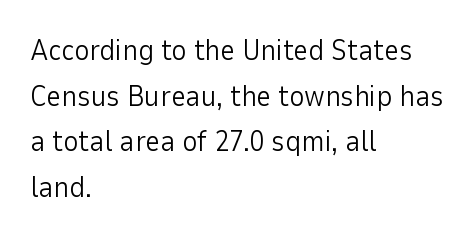
Q: Is the text bold? A: No.
Q: Is the text italic (slanted)? A: No, it is upright.
Q: Is the typeface a serif or a sans-serif typeface? A: Sans-serif.
Q: Is the text underlined? A: No.
Q: How is the paragraph aligned? A: Left-aligned.
Q: Is the spacing between letters normal or unusually wide? A: Normal.
Q: Is the spacing between lines tight, normal or loose? A: Normal.
Q: Width (condensed, normal, or wide)? A: Normal.
Q: Stroke contrast? A: Low.
Q: x-height? A: Medium.
Q: Monospaced? A: No.
